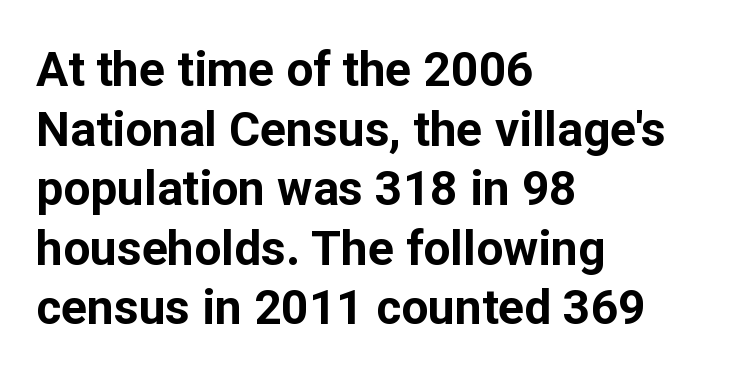
Q: Is the text bold? A: Yes.
Q: Is the text italic (slanted)? A: No, it is upright.
Q: Is the typeface a serif or a sans-serif typeface? A: Sans-serif.
Q: Is the text underlined? A: No.
Q: How is the paragraph aligned? A: Left-aligned.
Q: Is the spacing between letters normal or unusually wide? A: Normal.
Q: Width (condensed, normal, or wide)? A: Normal.
Q: Stroke contrast? A: Low.
Q: x-height? A: Medium.
Q: Monospaced? A: No.
